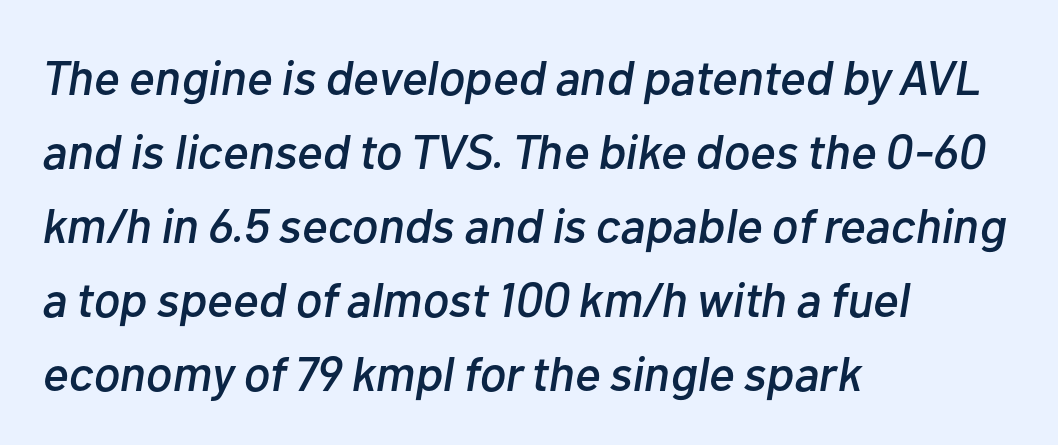
Q: Is the text italic (slanted)? A: Yes, it leans right by about 10 degrees.
Q: Is the text underlined? A: No.
Q: How is the paragraph aligned? A: Left-aligned.
Q: Is the spacing between letters normal or unusually wide? A: Normal.
Q: Is the spacing between lines tight, normal or loose? A: Normal.
Q: Width (condensed, normal, or wide)? A: Normal.
Q: Stroke contrast? A: Low.
Q: x-height? A: Medium.
Q: Monospaced? A: No.
